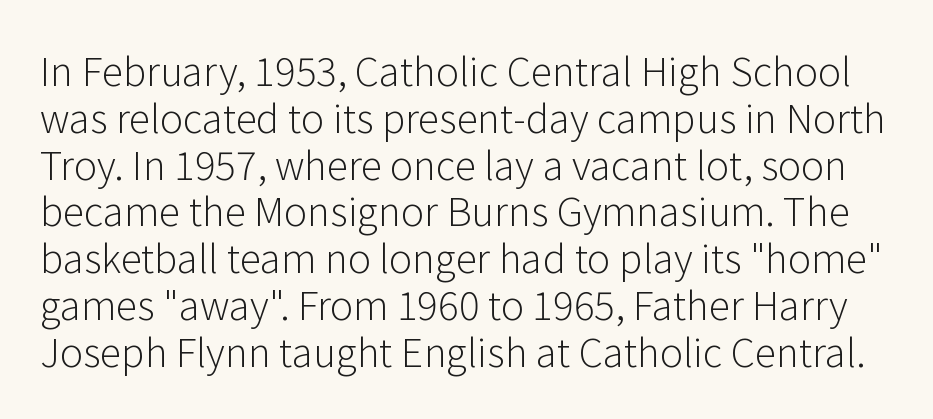
This is roman type, the default non-slanted kind. Descenders hang freely into open space. The typeface has the unassuming heft of standard copy or less. Is this a fixed-width face? No — the glyphs have proportional, varying widths. Caption: standard tracking, unaltered. The designer went with a sans here, leaving each stem footless.
